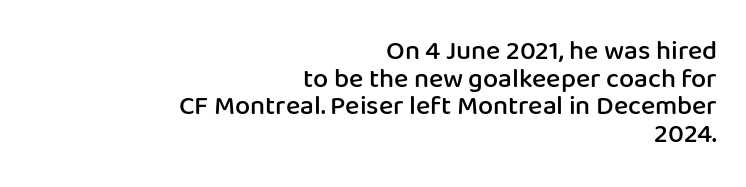
{"italic": "no", "bold": "semi", "underline": "no", "align": "right", "line_spacing": "tight", "line_spacing_ratio": 1.02, "letter_spacing": "normal", "letter_spacing_em": 0.0, "glyph_px": 27}
